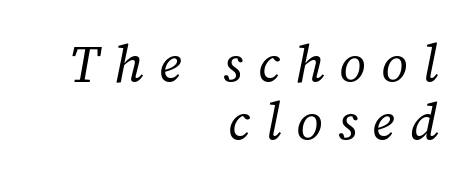
{"serif": "yes", "italic": "yes", "lean": "right", "slant_degrees": 12, "bold": "no", "weight": "regular", "width": "normal", "stroke_contrast": "low", "x_height": "medium", "monospaced": "no", "underline": "no", "align": "right", "line_spacing": "tight", "line_spacing_ratio": 1.12, "letter_spacing": "wide", "letter_spacing_em": 0.29, "glyph_px": 52}
